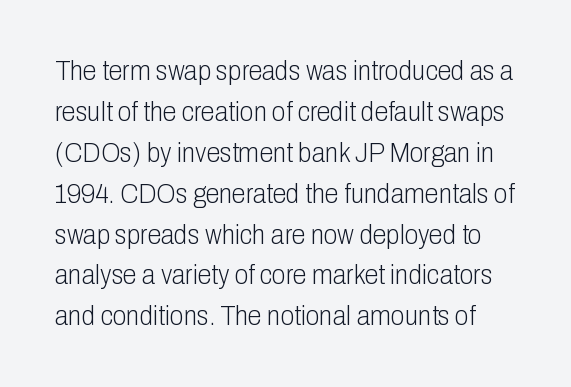
Q: Is the text bold? A: No.
Q: Is the text italic (slanted)? A: No, it is upright.
Q: Is the typeface a serif or a sans-serif typeface? A: Sans-serif.
Q: Is the text underlined? A: No.
Q: Is the spacing between letters normal or unusually wide? A: Normal.
Q: Is the spacing between lines tight, normal or loose? A: Normal.
Q: Width (condensed, normal, or wide)? A: Condensed.
Q: Stroke contrast? A: Low.
Q: x-height? A: Medium.
Q: Monospaced? A: No.
